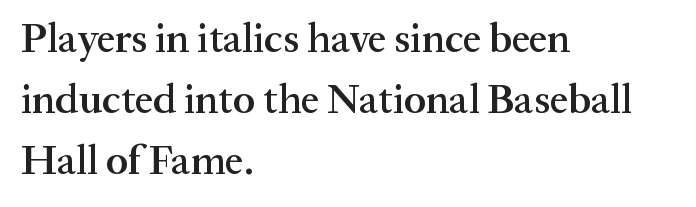
Q: Is the text bold? A: Semi-bold.
Q: Is the text italic (slanted)? A: No, it is upright.
Q: Is the typeface a serif or a sans-serif typeface? A: Serif.
Q: Is the text underlined? A: No.
Q: How is the paragraph aligned? A: Left-aligned.
Q: Is the spacing between letters normal or unusually wide? A: Normal.
Q: Is the spacing between lines tight, normal or loose? A: Normal.
Q: Width (condensed, normal, or wide)? A: Normal.
Q: Stroke contrast? A: Medium.
Q: x-height? A: Medium.
Q: Monospaced? A: No.
